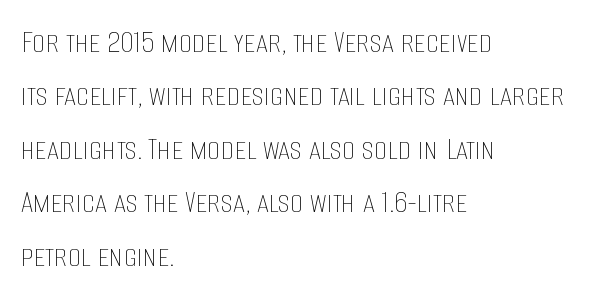
Q: Is the text bold? A: No.
Q: Is the text italic (slanted)? A: No, it is upright.
Q: Is the text underlined? A: No.
Q: How is the paragraph aligned? A: Left-aligned.
Q: Is the spacing between letters normal or unusually wide? A: Normal.
Q: Is the spacing between lines tight, normal or loose? A: Normal.
Q: Width (condensed, normal, or wide)? A: Condensed.
Q: Stroke contrast? A: Low.
Q: x-height? A: Large.
Q: Monospaced? A: No.
